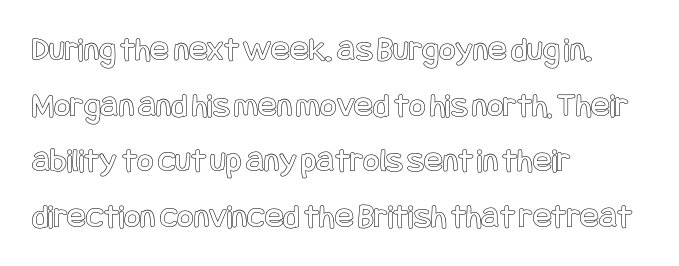
Q: Is the text italic (slanted)? A: No, it is upright.
Q: Is the text underlined? A: No.
Q: How is the paragraph aligned? A: Left-aligned.
Q: Is the spacing between letters normal or unusually wide? A: Normal.
Q: Is the spacing between lines tight, normal or loose? A: Normal.
Q: Width (condensed, normal, or wide)? A: Condensed.
Q: x-height? A: Large.
